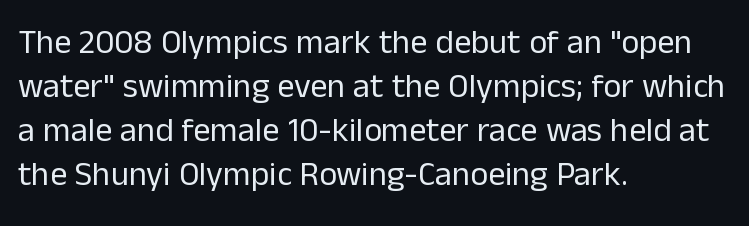
The image shows 34 px regular-weight sans-serif type, upright; set left-aligned, normal line spacing (1.29x), normal letter spacing, not underlined; low stroke contrast and a medium x-height.
